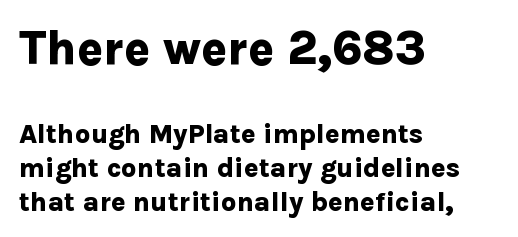
The image shows 48 px bold sans-serif type, upright; set left-aligned, normal line spacing (1.26x), normal letter spacing, not underlined; the first (top) block is 1.78x larger; low stroke contrast and a medium x-height.
